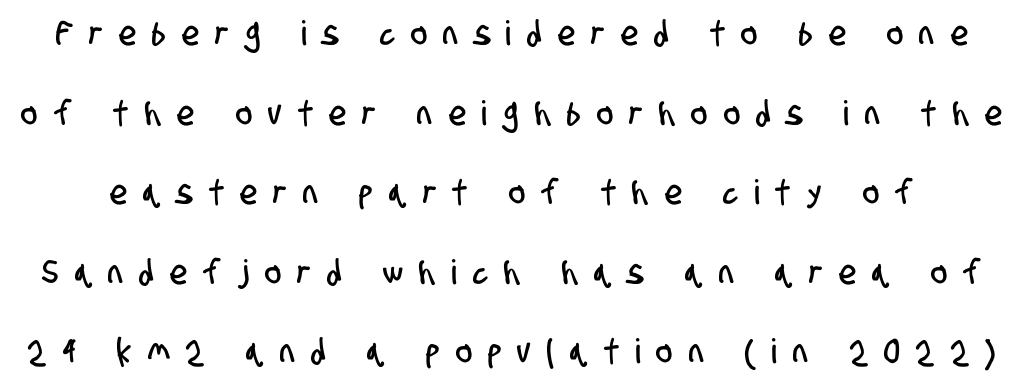
{"serif": "no", "width": "condensed", "stroke_contrast": "low", "x_height": "large", "monospaced": "no", "underline": "no", "line_spacing": "loose", "line_spacing_ratio": 2.34, "letter_spacing": "wide", "letter_spacing_em": 0.49, "glyph_px": 34}
